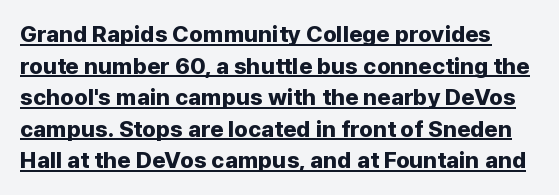
The image shows 23 px bold type, upright; set normal line spacing (1.37x), normal letter spacing, underlined.
